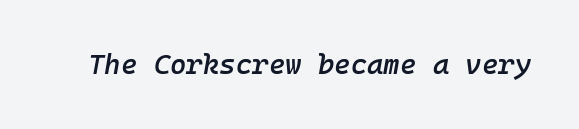
Q: Is the text bold? A: Semi-bold.
Q: Is the text italic (slanted)? A: Yes, it leans right by about 10 degrees.
Q: Is the text underlined? A: No.
Q: Is the spacing between letters normal or unusually wide? A: Normal.
Q: Width (condensed, normal, or wide)? A: Normal.
Q: Stroke contrast? A: Low.
Q: x-height? A: Medium.
Q: Monospaced? A: Yes.
